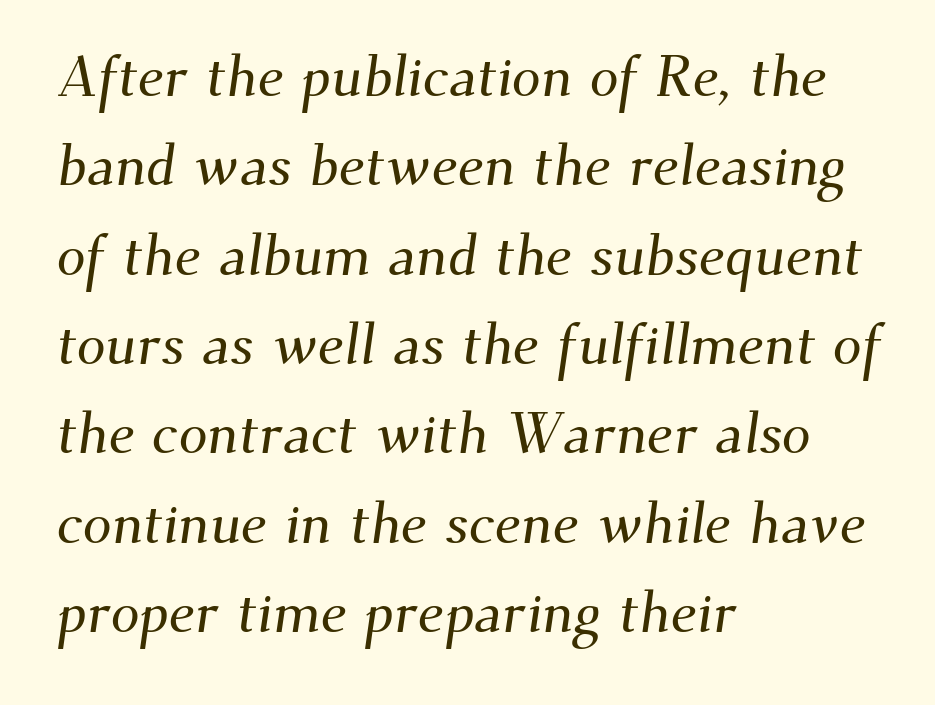
The image shows 58 px serif type; set left-aligned, normal line spacing (1.54x), normal letter spacing, not underlined; medium stroke contrast and a small x-height.
